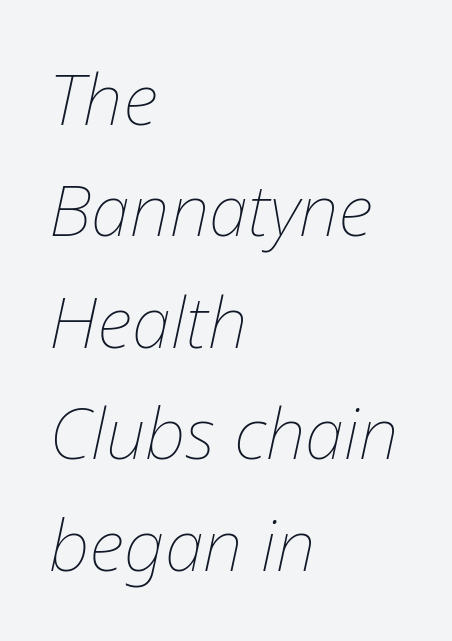
The image shows 71 px thin type, italic (leaning right); set left-aligned, normal line spacing (1.57x), normal letter spacing, not underlined; low stroke contrast and a medium x-height.
